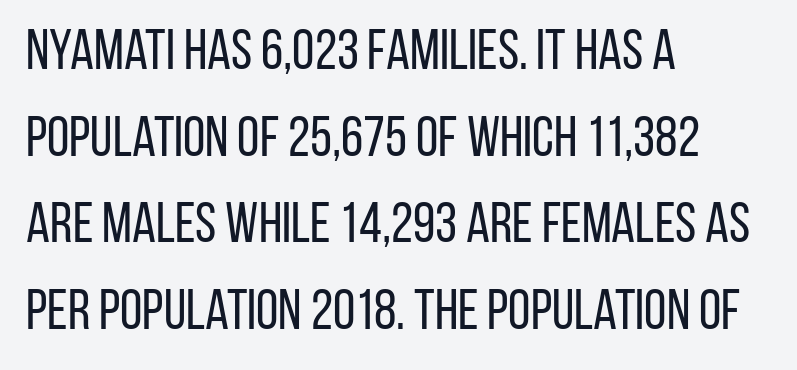
The image shows 57 px regular-weight, condensed sans-serif type, upright; set left-aligned, normal line spacing (1.52x), normal letter spacing, not underlined; low stroke contrast and a large x-height.
